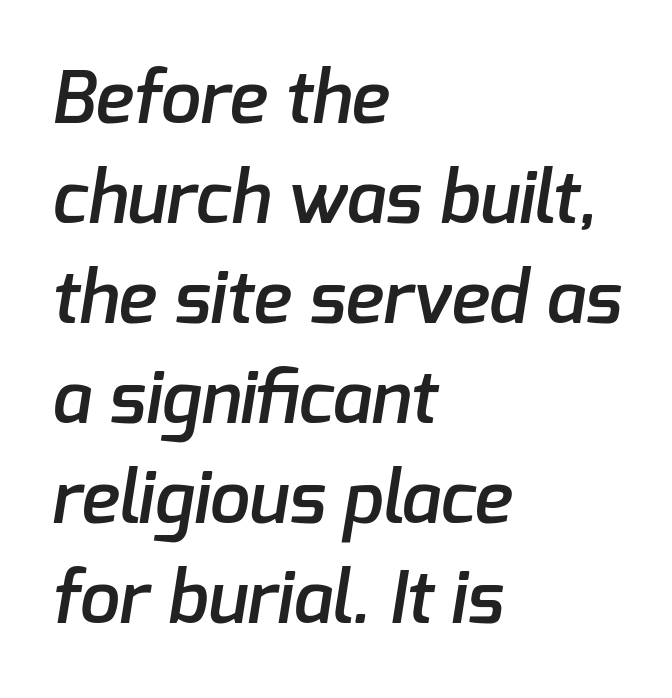
{"serif": "no", "bold": "semi", "weight": "semibold", "width": "normal", "stroke_contrast": "low", "x_height": "medium", "monospaced": "no", "underline": "no", "align": "left", "line_spacing": "normal", "line_spacing_ratio": 1.39, "letter_spacing": "normal", "letter_spacing_em": 0.0, "glyph_px": 72}
